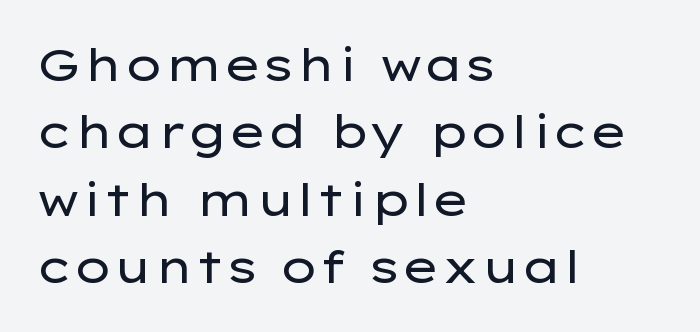
Heft: none added — not bold. The text block is weighted toward the left margin, trailing off unevenly rightward. How are the letters spaced? Ordinarily, with no added tracking. The space directly below the letters is spotless.
